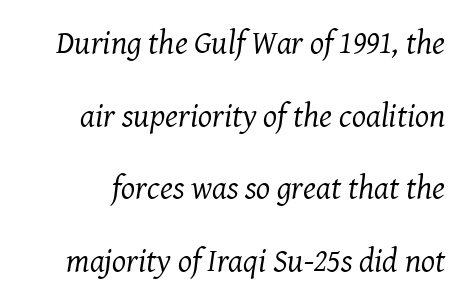
Is this a heavy cut? Hardly; it is regular or lighter. Little horizontal feet cap the strokes, marking this as serif type. Slanted lettering throughout. Underlining? Definitely not there. The line texture is even and compact thanks to regular tracking. A typesetter would call this leading open, well beyond the default.
